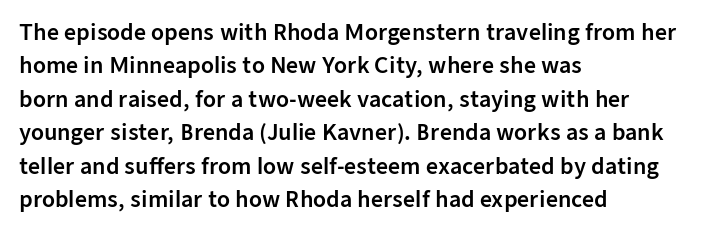
Q: Is the text italic (slanted)? A: No, it is upright.
Q: Is the text underlined? A: No.
Q: How is the paragraph aligned? A: Left-aligned.
Q: Is the spacing between letters normal or unusually wide? A: Normal.
Q: Is the spacing between lines tight, normal or loose? A: Normal.
